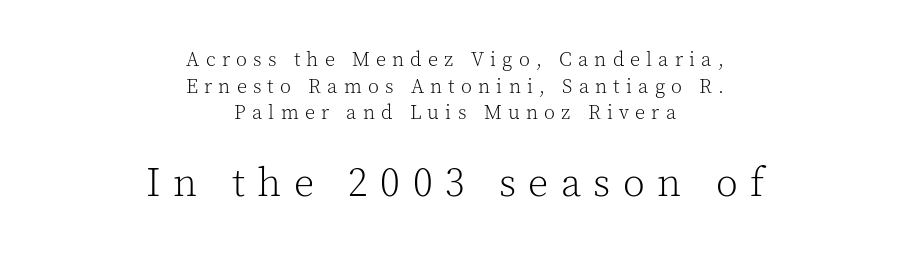
The image shows 40 px light serif type, upright; set centered, normal line spacing (1.33x), unusually wide letter spacing (+0.31 em), not underlined; the second (bottom) block is 2.0x larger; a medium x-height.
